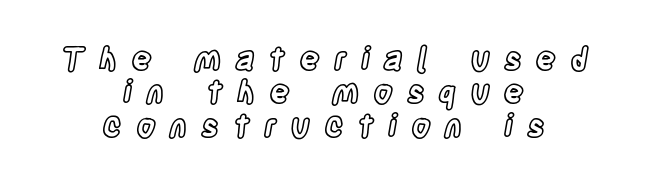
{"width": "condensed", "x_height": "large", "monospaced": "no", "underline": "no", "align": "center", "line_spacing": "tight", "line_spacing_ratio": 1.08, "letter_spacing": "wide", "letter_spacing_em": 0.46, "glyph_px": 31}
